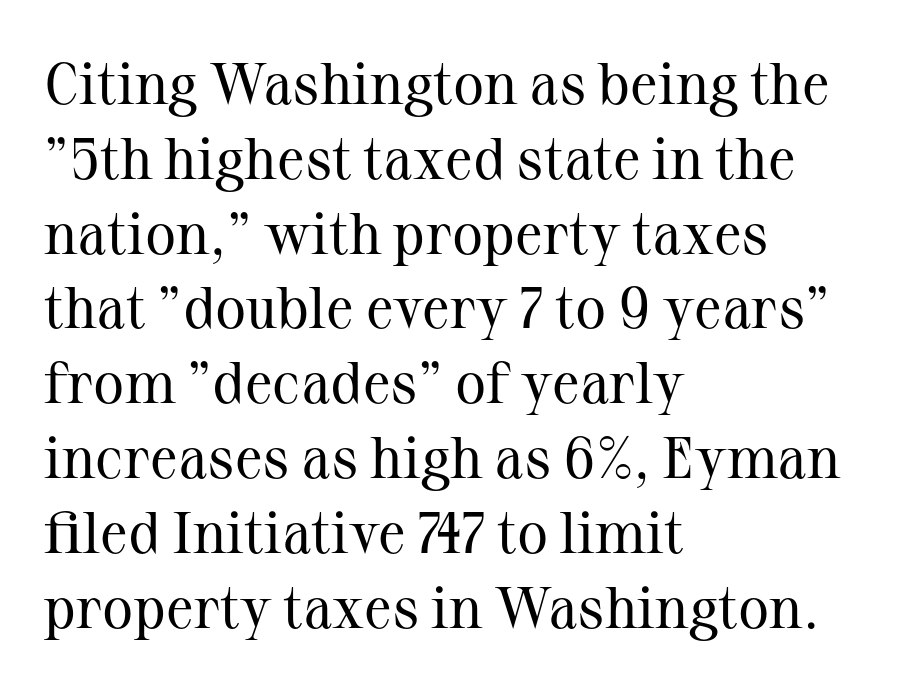
Q: Is the text bold? A: No.
Q: Is the text italic (slanted)? A: No, it is upright.
Q: Is the typeface a serif or a sans-serif typeface? A: Serif.
Q: Is the text underlined? A: No.
Q: How is the paragraph aligned? A: Left-aligned.
Q: Is the spacing between letters normal or unusually wide? A: Normal.
Q: Is the spacing between lines tight, normal or loose? A: Normal.
Q: Width (condensed, normal, or wide)? A: Normal.
Q: Stroke contrast? A: Medium.
Q: x-height? A: Medium.
Q: Monospaced? A: No.
